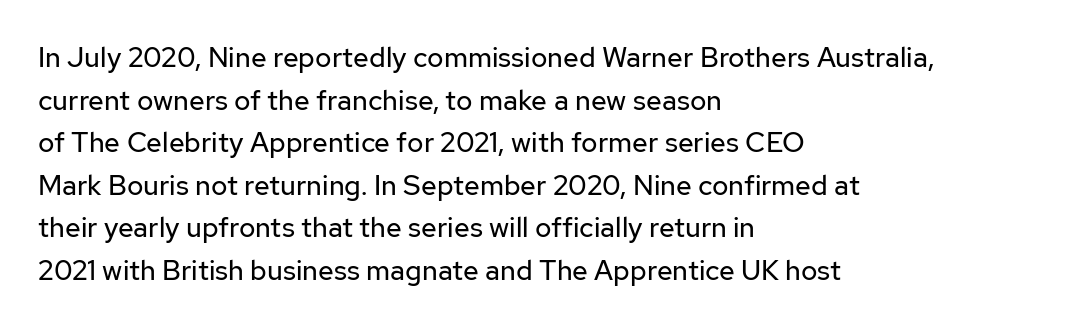
Q: Is the text bold? A: No.
Q: Is the text italic (slanted)? A: No, it is upright.
Q: Is the typeface a serif or a sans-serif typeface? A: Sans-serif.
Q: Is the text underlined? A: No.
Q: How is the paragraph aligned? A: Left-aligned.
Q: Is the spacing between letters normal or unusually wide? A: Normal.
Q: Is the spacing between lines tight, normal or loose? A: Normal.
Q: Width (condensed, normal, or wide)? A: Normal.
Q: Stroke contrast? A: Low.
Q: x-height? A: Medium.
Q: Monospaced? A: No.
